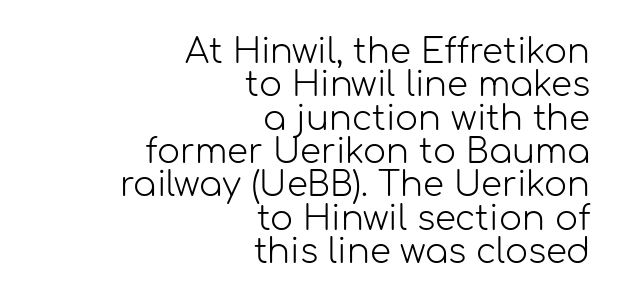
No italicization has been applied; the sample stays upright. There is no visible air inserted between adjacent glyphs. Honestly, the rows look squashed on top of each other. Glance below the letters and you will spot only blank space. Leftover space on each line is placed entirely before the opening word. The face used here is proportionally spaced, like ordinary book or web type.
